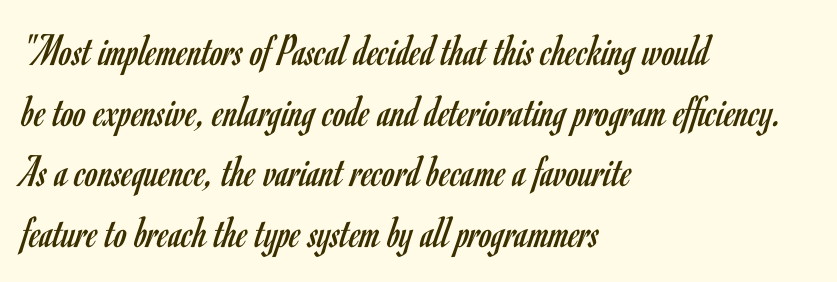
The image shows 46 px regular-weight, condensed sans-serif type; set left-aligned, normal line spacing (1.32x), normal letter spacing, not underlined; low stroke contrast and a small x-height.
